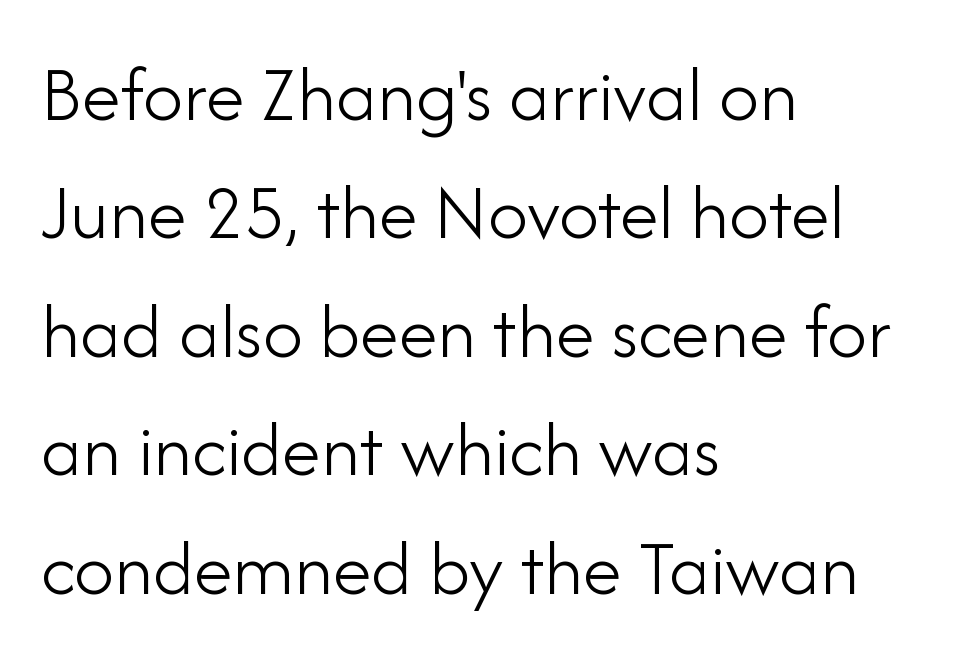
The image shows 79 px light sans-serif type, upright; set left-aligned, normal line spacing (1.5x), normal letter spacing, not underlined; low stroke contrast and a small x-height.
